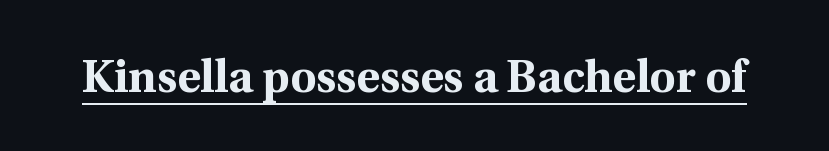
The image shows 45 px bold serif type, upright; set normal letter spacing, underlined; a medium x-height.
